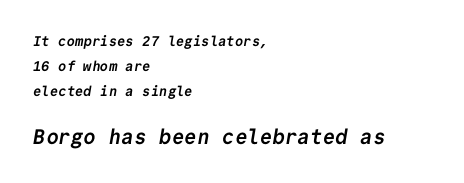
The typesetting leans heavy: a genuine bold. Leftover space on each line is placed entirely after the last word. You could call the tracking neutral — neither tight nor loose. Two sizes are in play, and the larger belongs to the second block.
